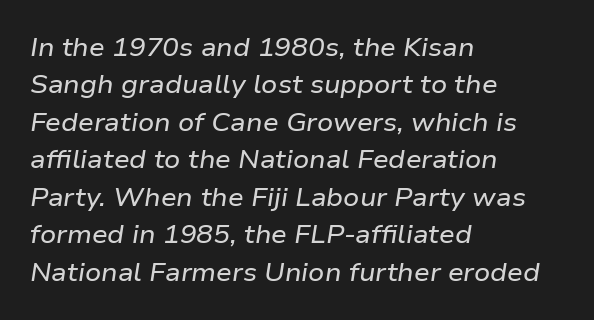
Would a proofreader flag this as italicized? Yes. The gap between lines stays unmarked. The passage is arranged the way most books set body copy — flush left. The gaps between neighbouring characters are ordinary and unremarkable. Normally led — the rows are evenly, conventionally spaced.
